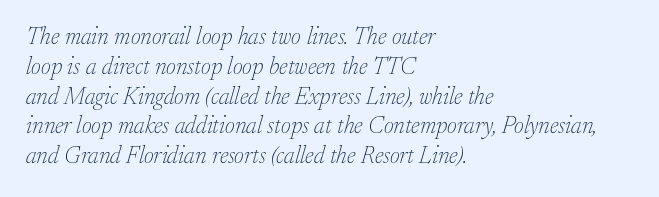
{"italic": "yes", "lean": "right", "slant_degrees": 17, "bold": "no", "underline": "no", "align": "left", "line_spacing_ratio": 1.24, "letter_spacing": "normal", "letter_spacing_em": 0.0, "glyph_px": 24}
